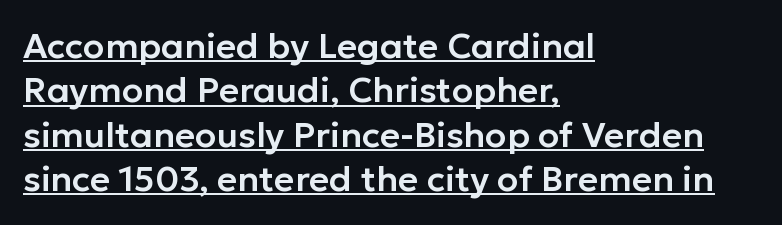
Is this a sans? Yes — the strokes have no serifs. Quick note: not italic, upright. Leftover space on each line is placed entirely after the last word. Normally led — the rows are evenly, conventionally spaced. These lines keep a tight, regular rhythm from letter to letter. The letters advance in unequal steps, a hallmark of proportional type.
